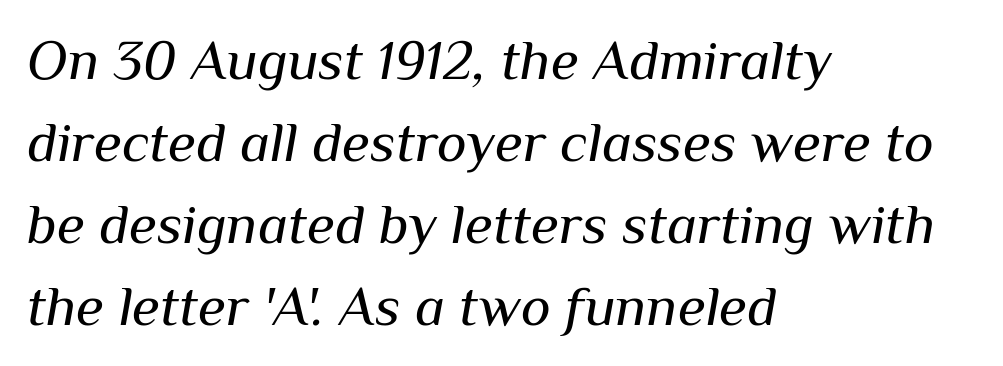
The image shows 57 px regular-weight type, italic (leaning right); set left-aligned, normal line spacing (1.44x), normal letter spacing, not underlined; medium stroke contrast and a medium x-height.
